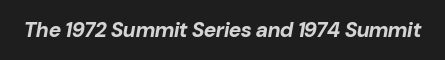
Q: Is the text bold? A: Yes.
Q: Is the text italic (slanted)? A: Yes, it leans right by about 10 degrees.
Q: Is the text underlined? A: No.
Q: Is the spacing between letters normal or unusually wide? A: Normal.
